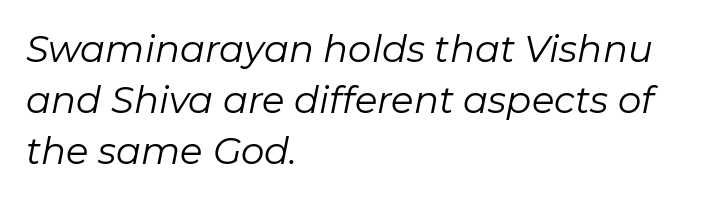
Q: Is the text bold? A: No.
Q: Is the text italic (slanted)? A: Yes, it leans right by about 11 degrees.
Q: Is the text underlined? A: No.
Q: How is the paragraph aligned? A: Left-aligned.
Q: Is the spacing between letters normal or unusually wide? A: Normal.
Q: Is the spacing between lines tight, normal or loose? A: Normal.
Q: Width (condensed, normal, or wide)? A: Normal.
Q: Stroke contrast? A: Low.
Q: x-height? A: Medium.
Q: Monospaced? A: No.
